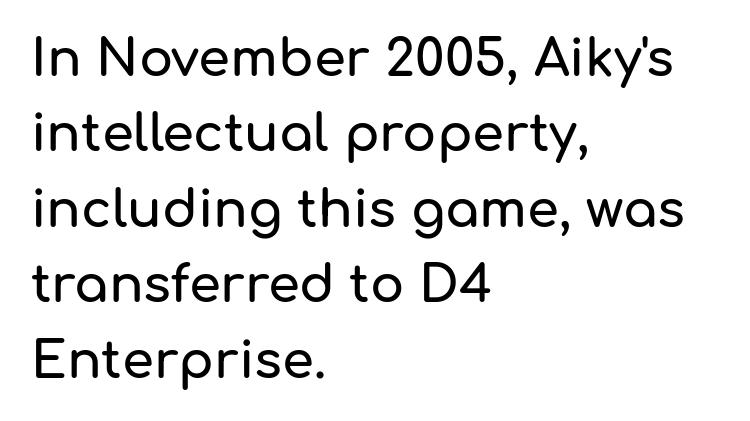
Q: Is the text italic (slanted)? A: No, it is upright.
Q: Is the typeface a serif or a sans-serif typeface? A: Sans-serif.
Q: Is the text underlined? A: No.
Q: How is the paragraph aligned? A: Left-aligned.
Q: Is the spacing between letters normal or unusually wide? A: Normal.
Q: Is the spacing between lines tight, normal or loose? A: Normal.
Q: Width (condensed, normal, or wide)? A: Normal.
Q: Stroke contrast? A: Low.
Q: x-height? A: Medium.
Q: Monospaced? A: No.
